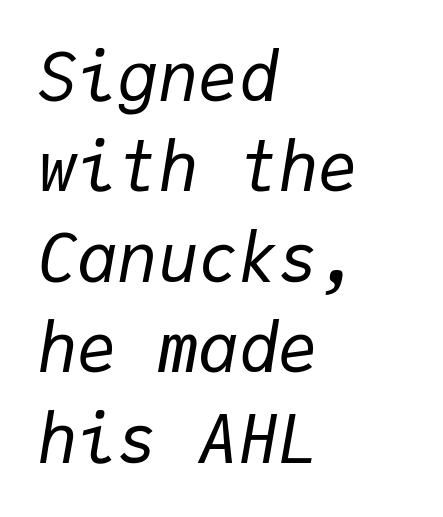
{"italic": "yes", "lean": "right", "slant_degrees": 9, "bold": "no", "weight": "regular", "width": "normal", "stroke_contrast": "low", "x_height": "medium", "monospaced": "yes", "underline": "no", "align": "left", "line_spacing": "normal", "line_spacing_ratio": 1.35, "letter_spacing": "normal", "letter_spacing_em": 0.0, "glyph_px": 67}
